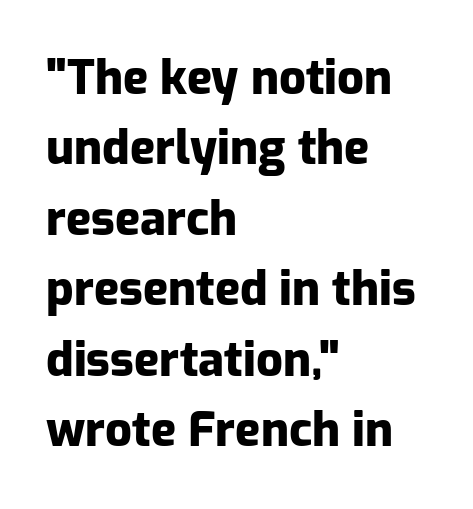
{"serif": "no", "italic": "no", "bold": "yes", "weight": "heavy", "width": "normal", "stroke_contrast": "low", "x_height": "medium", "monospaced": "no", "underline": "no", "align": "left", "line_spacing": "normal", "line_spacing_ratio": 1.5, "letter_spacing": "normal", "letter_spacing_em": 0.0, "glyph_px": 47}
